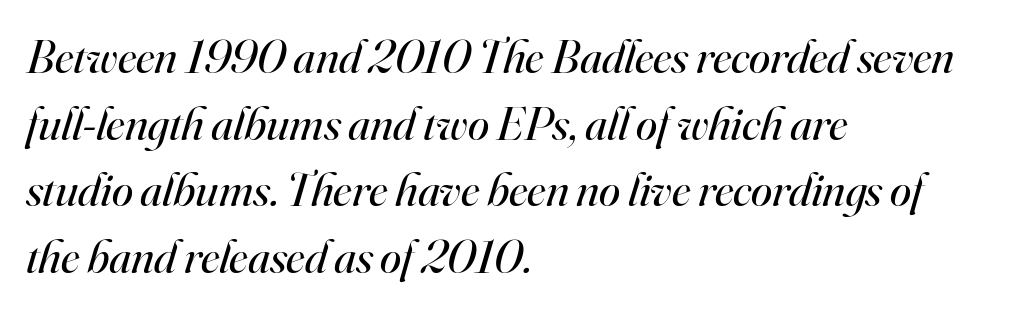
The image shows 48 px regular-weight serif type, italic (leaning right); set left-aligned, normal line spacing (1.39x), normal letter spacing, not underlined; high stroke contrast and a small x-height.
